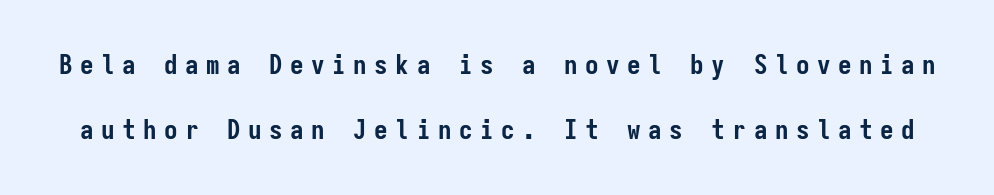
{"italic": "no", "bold": "yes", "underline": "no", "line_spacing": "loose", "line_spacing_ratio": 2.41, "letter_spacing": "wide", "letter_spacing_em": 0.28, "glyph_px": 27}
